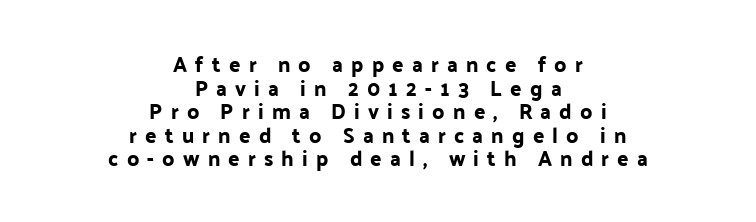
Q: Is the text italic (slanted)? A: No, it is upright.
Q: Is the text underlined? A: No.
Q: How is the paragraph aligned? A: Centered.
Q: Is the spacing between letters normal or unusually wide? A: Unusually wide.
Q: Is the spacing between lines tight, normal or loose? A: Tight.
